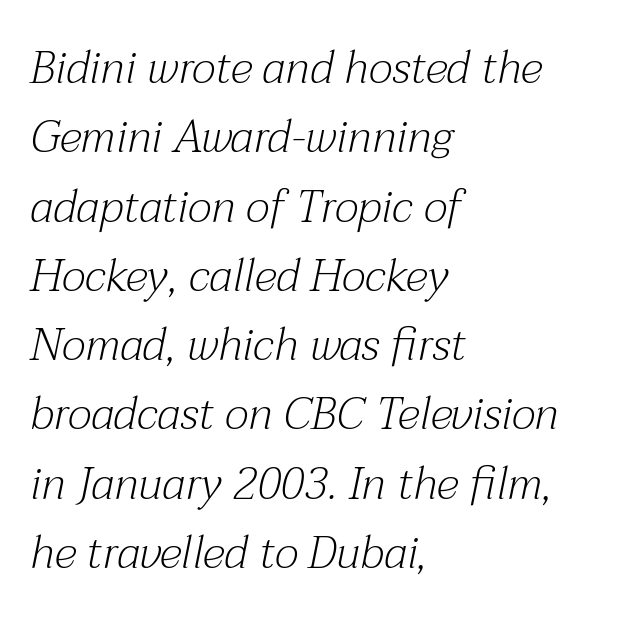
{"serif": "yes", "italic": "yes", "lean": "right", "slant_degrees": 12, "bold": "no", "weight": "light", "width": "normal", "stroke_contrast": "medium", "x_height": "medium", "monospaced": "no", "underline": "no", "align": "left", "line_spacing": "normal", "line_spacing_ratio": 1.54, "letter_spacing": "normal", "letter_spacing_em": 0.0, "glyph_px": 45}
